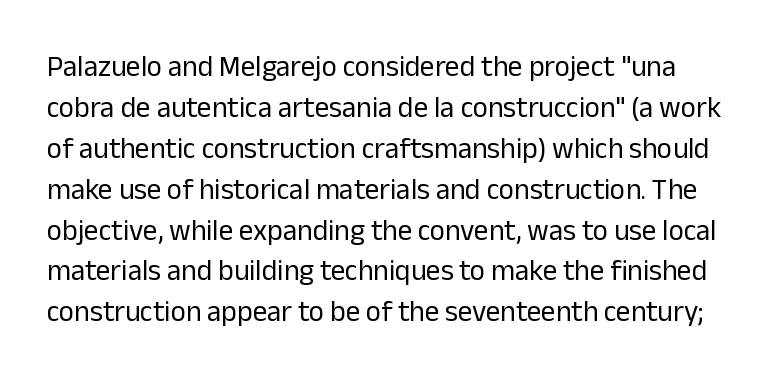
Letters rest on an invisible, unmarked baseline. There is no visible air inserted between adjacent glyphs. Stroke terminals: plain, sans-serif. These glyphs show unthickened strokes, regular width or finer. These lines are rendered in a variable-pitch font. Is there any slant? The stems are plumb.
